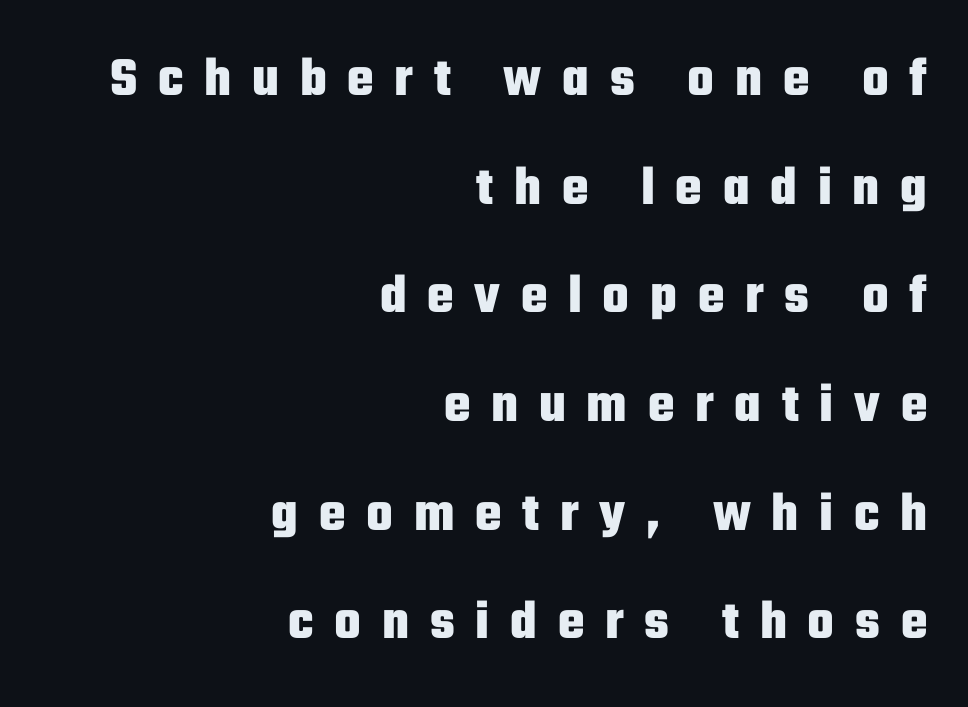
Decoration check: the copy has no underline. Loose tracking; the words dissolve into strings of separated letters. A student would call this right alignment; a typographer would say flush right, rag left. Font category for this specimen: sans-serif. How heavy is the stroke? Heavy — this is a bold. This sample uses an upright cut, with every glyph sitting square on the baseline.
